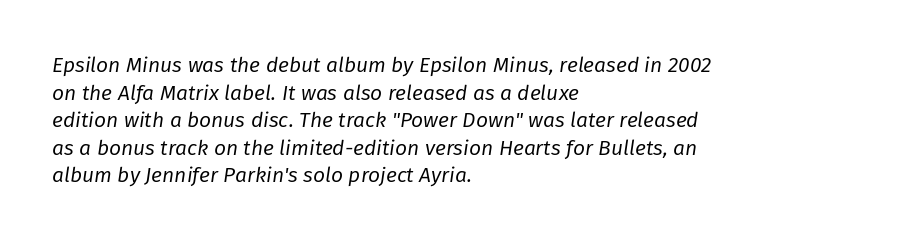
The passage shown leans; its letterforms are oblique. The letters sit at their default tracking, neither squeezed nor spread. Rule under the text: the space is simply empty. This is not heavy type; no bold has been used.
